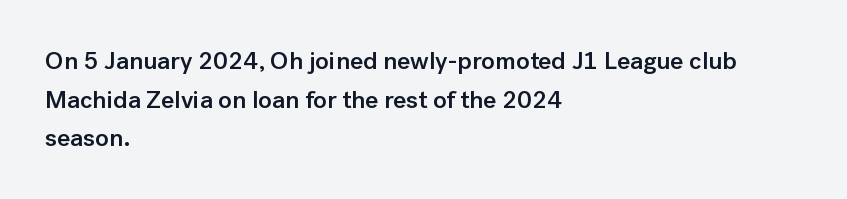
Q: Is the text bold? A: Semi-bold.
Q: Is the text italic (slanted)? A: No, it is upright.
Q: Is the text underlined? A: No.
Q: How is the paragraph aligned? A: Left-aligned.
Q: Is the spacing between letters normal or unusually wide? A: Normal.
Q: Is the spacing between lines tight, normal or loose? A: Normal.
